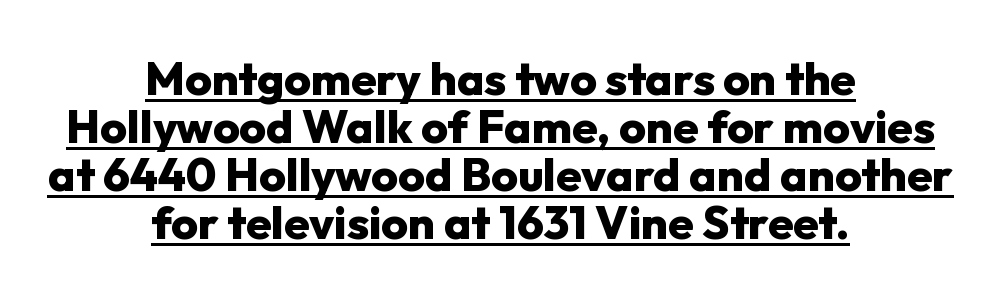
The image shows 46 px heavy sans-serif type, upright; set centered, tight line spacing (1.04x), normal letter spacing, underlined; low stroke contrast and a medium x-height.
